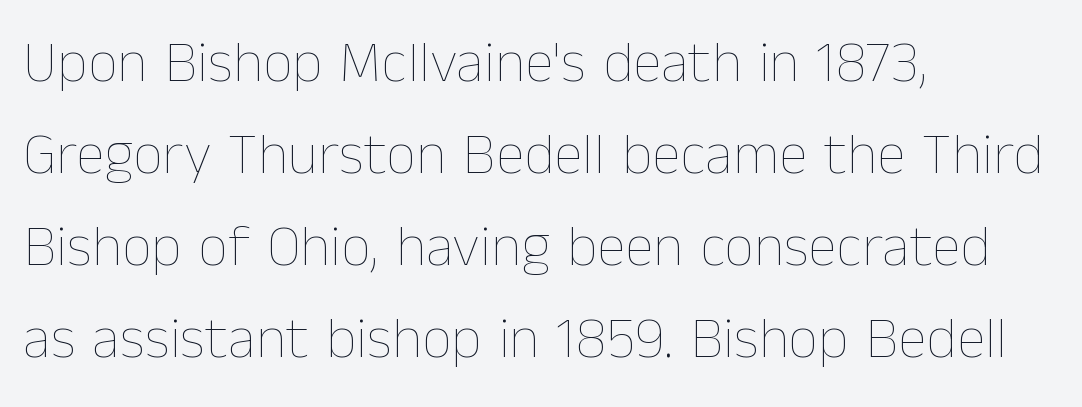
Q: Is the text bold? A: No.
Q: Is the text italic (slanted)? A: No, it is upright.
Q: Is the text underlined? A: No.
Q: How is the paragraph aligned? A: Left-aligned.
Q: Is the spacing between letters normal or unusually wide? A: Normal.
Q: Is the spacing between lines tight, normal or loose? A: Normal.
Q: Width (condensed, normal, or wide)? A: Normal.
Q: Stroke contrast? A: Low.
Q: x-height? A: Medium.
Q: Monospaced? A: No.
